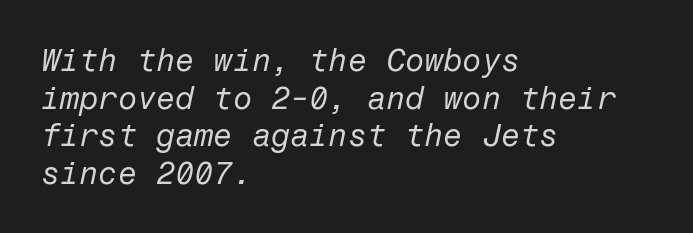
Reading down the block, your eye returns to a fixed left position each line. The text carries the slant typical of an italic or oblique font. The strip under each line holds only bare page. Heft: none added — not bold. The tracking reads as untouched default to a designer's eye.
